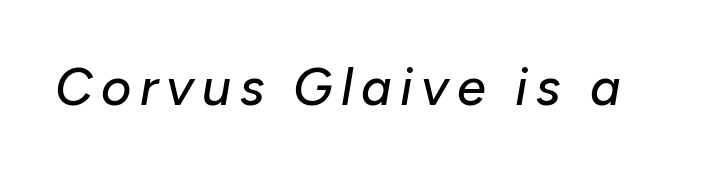
The image shows 52 px text type, italic (leaning right); set not underlined; low stroke contrast and a medium x-height.
